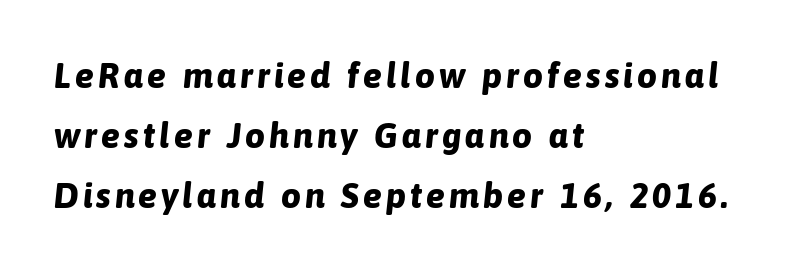
Q: Is the text bold? A: Yes.
Q: Is the text italic (slanted)? A: Yes, it leans right by about 6 degrees.
Q: Is the text underlined? A: No.
Q: How is the paragraph aligned? A: Left-aligned.
Q: Width (condensed, normal, or wide)? A: Normal.
Q: Stroke contrast? A: Low.
Q: x-height? A: Medium.
Q: Monospaced? A: No.
